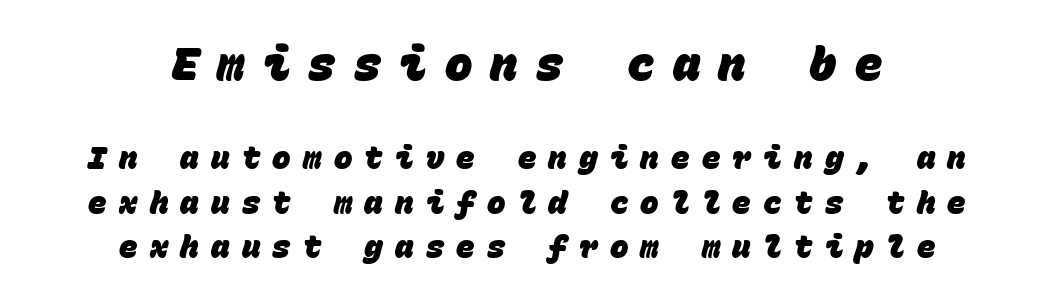
The image shows 46 px heavy sans-serif type, monospaced; set centered, normal line spacing (1.44x), unusually wide letter spacing (+0.39 em), not underlined; the first (top) block is 1.48x larger; low stroke contrast and a large x-height.
